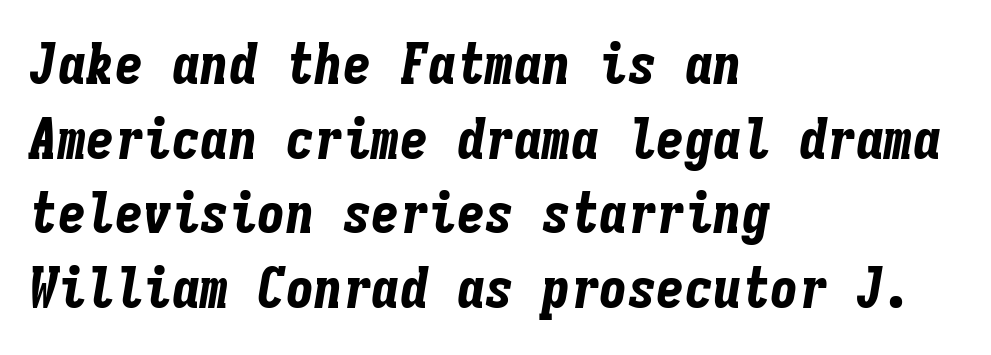
The image shows 57 px bold, condensed type, italic (leaning right), monospaced; set left-aligned, normal line spacing (1.31x), normal letter spacing, not underlined; low stroke contrast and a medium x-height.
